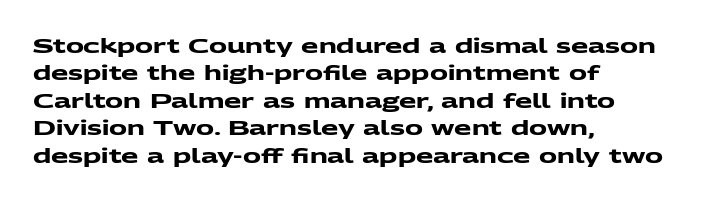
Words appear dense and cohesive because spacing is normal. Teacher's note: observe the even left margin — that is flush-left alignment. Regarding leading, the lines here are spaced in the standard way. No word sits above an underline. Plenty of ink on the page — the face is bold.
